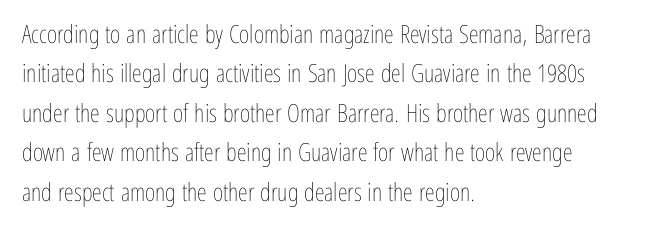
Q: Is the text bold? A: No.
Q: Is the text italic (slanted)? A: No, it is upright.
Q: Is the text underlined? A: No.
Q: How is the paragraph aligned? A: Left-aligned.
Q: Is the spacing between letters normal or unusually wide? A: Normal.
Q: Is the spacing between lines tight, normal or loose? A: Normal.
